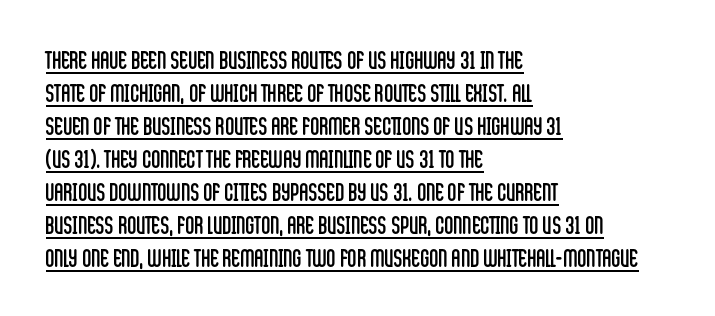
Is the letter spacing exaggerated? No — it looks like the ordinary default. Designer's note — italics off, roman on. Students, observe: this is what conventionally led text looks like. Layout note: lines flush left. Glance below the letters and you will spot a drawn line. Stems and bowls with no extra thickness — not bold.
